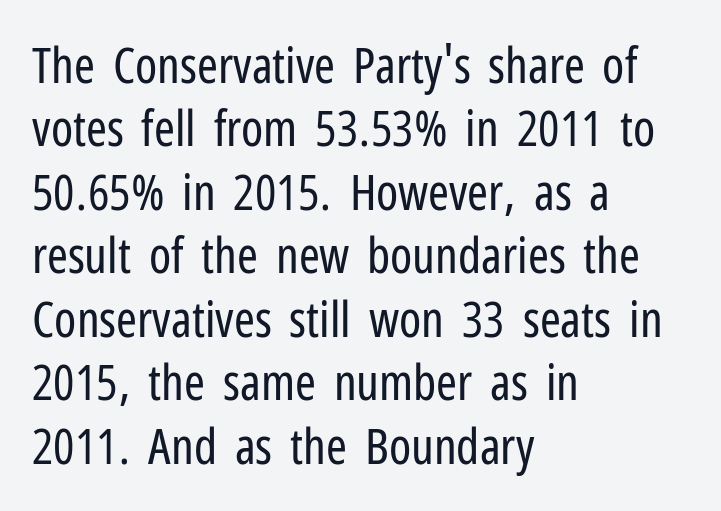
Looks like regular typesetting: each glyph gets only the width it needs. Only glyphs here, with clear space below each row. Summary of vertical rhythm: regular, with standard interline spacing. This sample uses plain, unmodified letter spacing. The letters carry no serifs — their stems end cleanly without finishing strokes. Characters remain perfectly vertical along every line.
